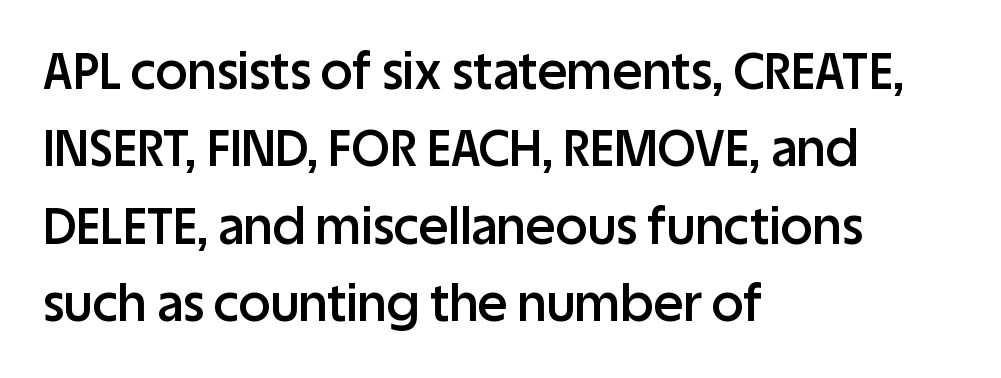
Letter spacing: default. If you measured baseline to baseline, you'd find a middling distance. Caption: multi-line text, flush left, ragged right. These lines carry some extra weight — a demibold, not a full bold. These lines are composed in type without serifs. Glance below the letters and you will spot only blank space.
